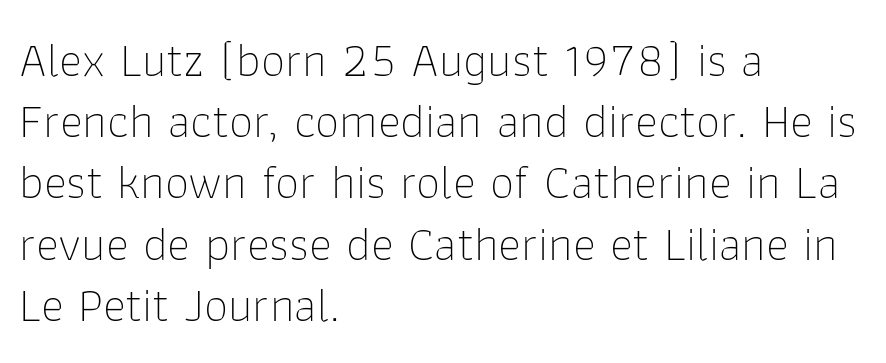
{"serif": "no", "italic": "no", "bold": "no", "weight": "thin", "width": "normal", "stroke_contrast": "low", "x_height": "medium", "monospaced": "no", "underline": "no", "align": "left", "line_spacing": "normal", "line_spacing_ratio": 1.25, "letter_spacing": "normal", "letter_spacing_em": 0.0, "glyph_px": 49}
